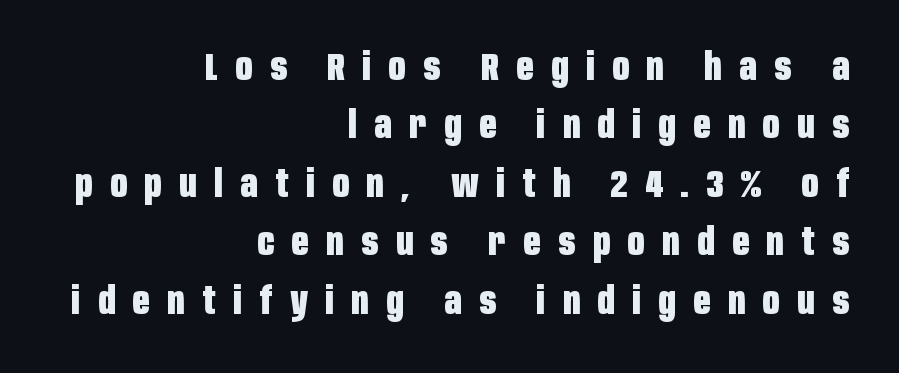
Q: Is the text bold? A: Yes.
Q: Is the text italic (slanted)? A: No, it is upright.
Q: Is the typeface a serif or a sans-serif typeface? A: Sans-serif.
Q: Is the text underlined? A: No.
Q: How is the paragraph aligned? A: Right-aligned.
Q: Is the spacing between letters normal or unusually wide? A: Unusually wide.
Q: Is the spacing between lines tight, normal or loose? A: Normal.
Q: Width (condensed, normal, or wide)? A: Condensed.
Q: Stroke contrast? A: Low.
Q: x-height? A: Large.
Q: Monospaced? A: No.
